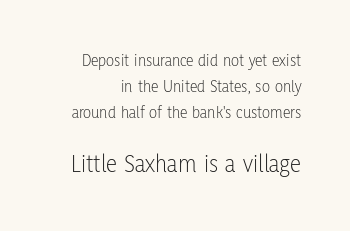
{"italic": "no", "bold": "no", "underline": "no", "align": "right", "line_spacing": "normal", "line_spacing_ratio": 1.54, "letter_spacing": "normal", "letter_spacing_em": 0.0, "larger_block": "second", "size_ratio": 1.47, "glyph_px": 25}
